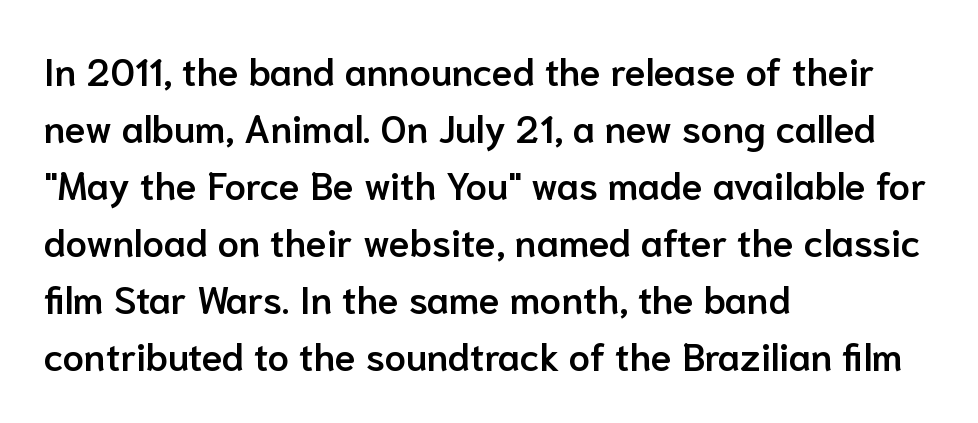
{"serif": "no", "italic": "no", "bold": "semi", "weight": "semibold", "width": "normal", "stroke_contrast": "low", "x_height": "medium", "monospaced": "no", "underline": "no", "align": "left", "line_spacing": "normal", "line_spacing_ratio": 1.5, "letter_spacing": "normal", "letter_spacing_em": 0.0, "glyph_px": 38}
